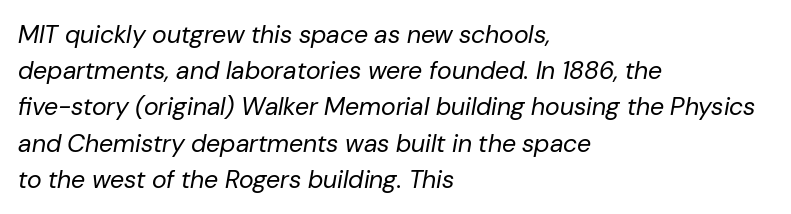
Slant detected: the letters are inclined. Successive baselines arrive at the customary interval. Underline: absent. These lines keep a tight, regular rhythm from letter to letter.
